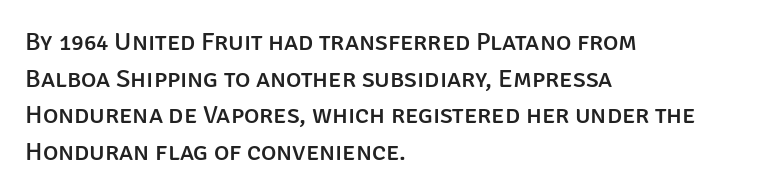
Here the glyphs are tracked normally, forming tight word shapes. Upright lettering throughout. Underline: absent. The lines are quadded left.
